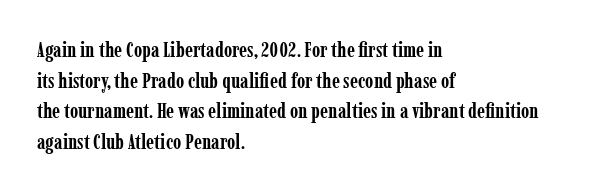
Glyph-to-glyph distance matches everyday printed text. If you drew a line through each stem, it would be perfectly vertical. Horizontal bands of white between lines are of average thickness. Type without underlining. The glyphs have the mass of a bold cut.
